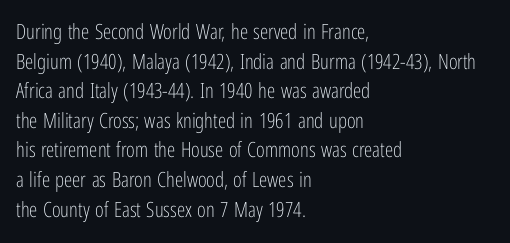
The image shows 21 px text type, upright; set left-aligned, normal line spacing (1.41x), normal letter spacing, not underlined.
